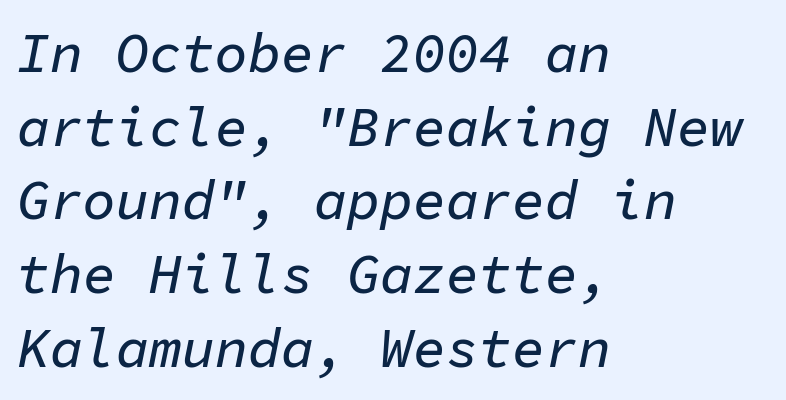
Q: Is the text italic (slanted)? A: Yes, it leans right by about 11 degrees.
Q: Is the text underlined? A: No.
Q: How is the paragraph aligned? A: Left-aligned.
Q: Is the spacing between letters normal or unusually wide? A: Normal.
Q: Is the spacing between lines tight, normal or loose? A: Normal.
Q: Width (condensed, normal, or wide)? A: Normal.
Q: Stroke contrast? A: Low.
Q: x-height? A: Medium.
Q: Monospaced? A: Yes.
